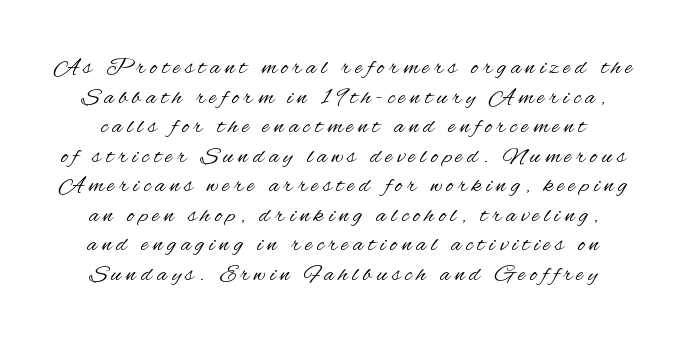
Q: Is the text bold? A: No.
Q: Is the text italic (slanted)? A: Yes.
Q: Is the text underlined? A: No.
Q: Is the spacing between letters normal or unusually wide? A: Unusually wide.
